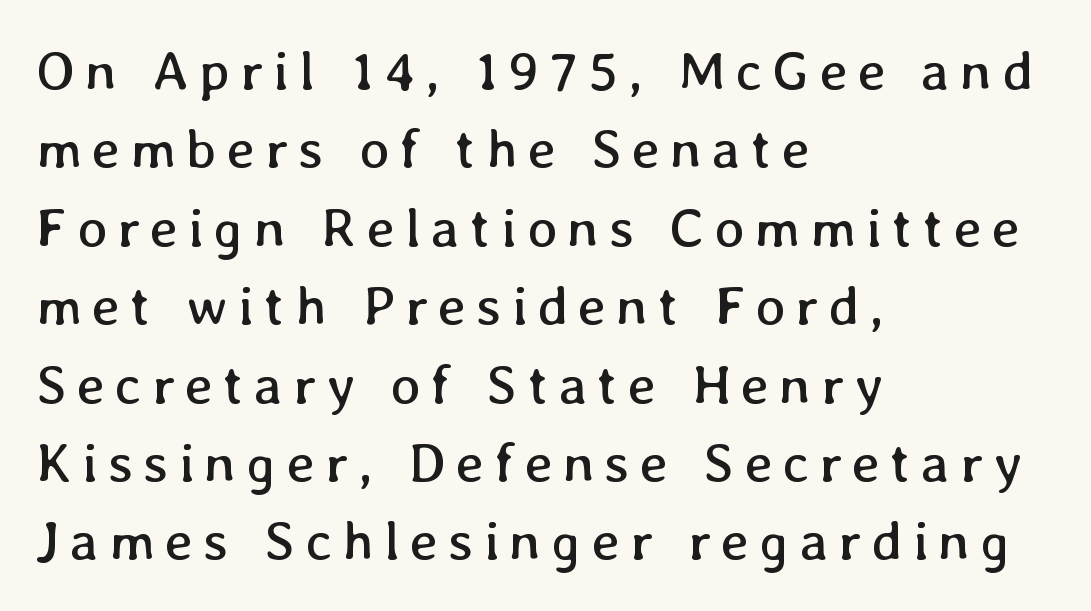
Posture: straight, roman, zero tilt. Leftover space on each line is placed entirely after the last word. A normal amount of white space separates one row of letters from the next. No letter is thick-stroked: the sample isn't bold.
